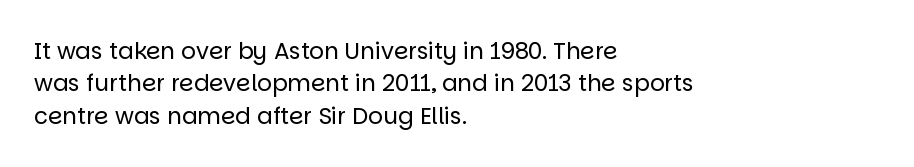
The tracking reads as untouched default to a designer's eye. Layout note: lines flush left. Students, observe: this is what conventionally led text looks like. Underline: absent.
